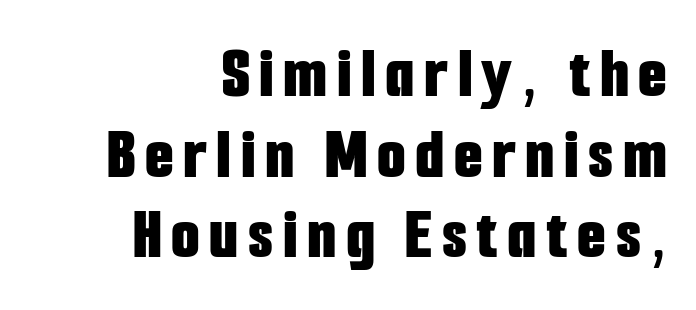
{"serif": "no", "italic": "no", "bold": "yes", "weight": "bold", "width": "condensed", "stroke_contrast": "low", "x_height": "medium", "monospaced": "no", "underline": "no", "align": "right", "line_spacing": "tight", "line_spacing_ratio": 1.09, "glyph_px": 74}
